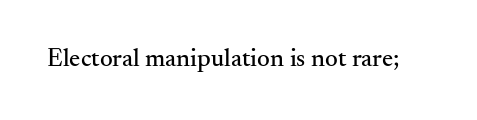
Q: Is the text italic (slanted)? A: No, it is upright.
Q: Is the text underlined? A: No.
Q: Is the spacing between letters normal or unusually wide? A: Normal.
